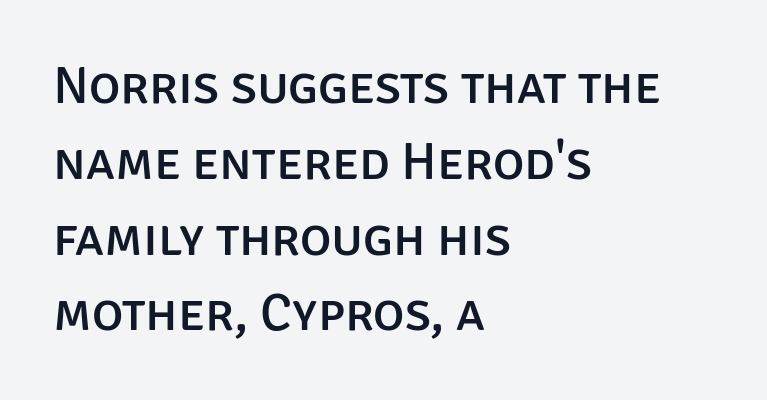
One glance says typical: line gaps are just what's usual. It's the straight-up-and-down kind of type. This sample uses a sans-serif face. Here the glyphs are tracked normally, forming tight word shapes. The specimen omits any rule beneath the text block's lines. The lines in this sample share a left origin and differ only in where they stop.
